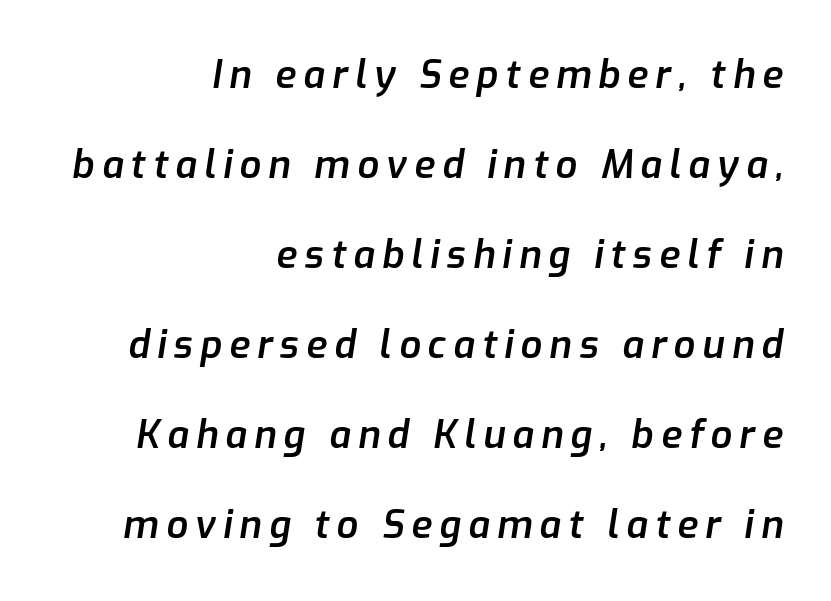
The image shows 38 px semibold type, italic (leaning right); set right-aligned, loose line spacing (2.37x), not underlined; low stroke contrast and a medium x-height.
